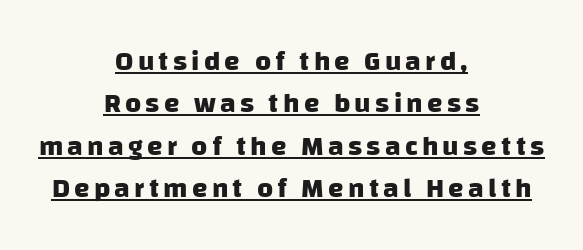
The image shows 28 px heavy sans-serif type; set centered, normal line spacing (1.51x), underlined; low stroke contrast and a large x-height.
